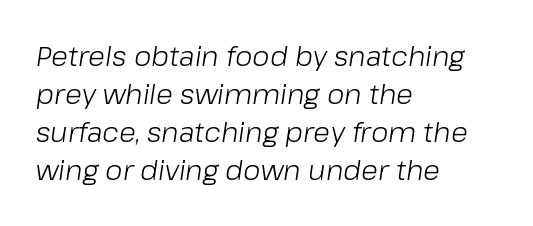
{"italic": "yes", "lean": "right", "slant_degrees": 8, "bold": "no", "weight": "light", "width": "normal", "stroke_contrast": "low", "x_height": "medium", "monospaced": "no", "underline": "no", "align": "left", "line_spacing": "normal", "line_spacing_ratio": 1.36, "letter_spacing": "normal", "letter_spacing_em": 0.0, "glyph_px": 28}
